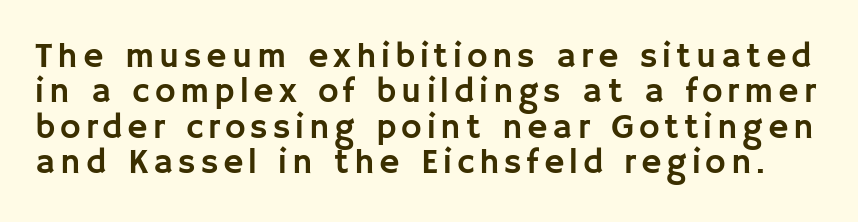
{"serif": "no", "italic": "no", "width": "normal", "stroke_contrast": "low", "x_height": "large", "monospaced": "no", "underline": "no", "line_spacing": "tight", "line_spacing_ratio": 1.01, "glyph_px": 35}
